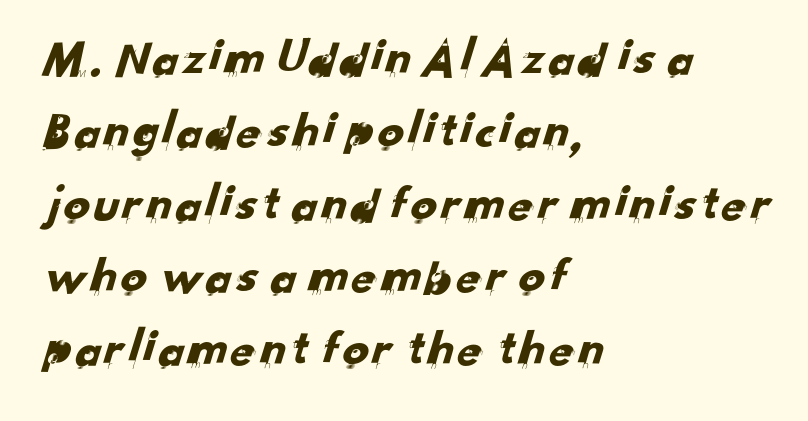
Characters follow at the spacing the type designer built in. Plain, unruled lines of type. Think of a printed novel: that variable character pitch is what you see here. Evenly set lines give the paragraph a standard silhouette.
